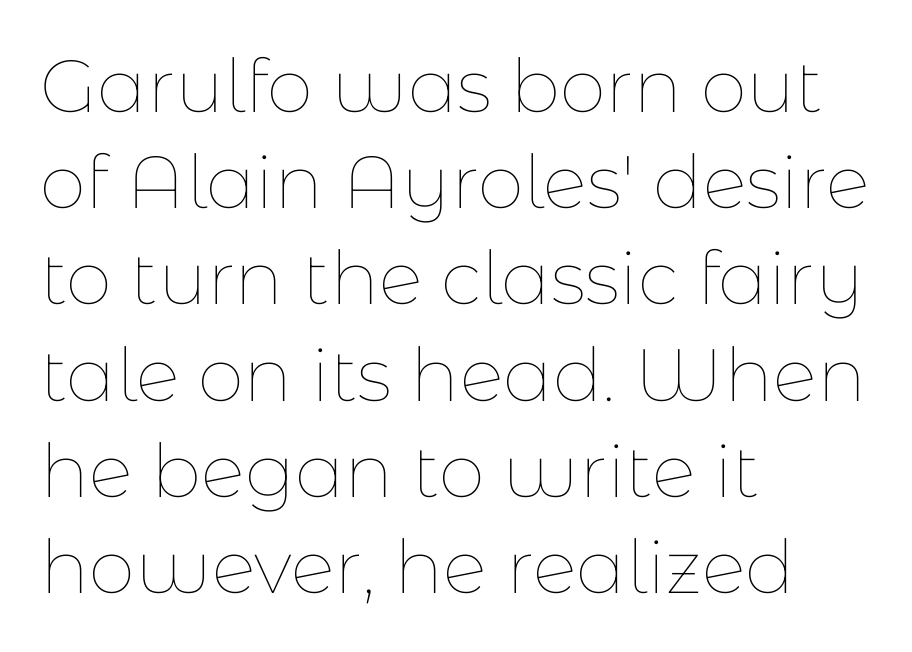
Q: Is the text bold? A: No.
Q: Is the text italic (slanted)? A: No, it is upright.
Q: Is the text underlined? A: No.
Q: How is the paragraph aligned? A: Left-aligned.
Q: Is the spacing between letters normal or unusually wide? A: Normal.
Q: Is the spacing between lines tight, normal or loose? A: Normal.
Q: Width (condensed, normal, or wide)? A: Normal.
Q: Stroke contrast? A: Low.
Q: x-height? A: Medium.
Q: Monospaced? A: No.
